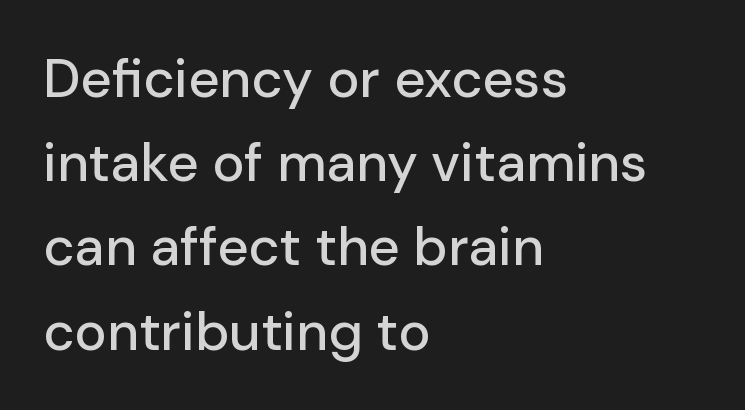
Q: Is the text italic (slanted)? A: No, it is upright.
Q: Is the typeface a serif or a sans-serif typeface? A: Sans-serif.
Q: Is the text underlined? A: No.
Q: How is the paragraph aligned? A: Left-aligned.
Q: Is the spacing between letters normal or unusually wide? A: Normal.
Q: Is the spacing between lines tight, normal or loose? A: Normal.
Q: Width (condensed, normal, or wide)? A: Normal.
Q: Stroke contrast? A: Low.
Q: x-height? A: Medium.
Q: Monospaced? A: No.
